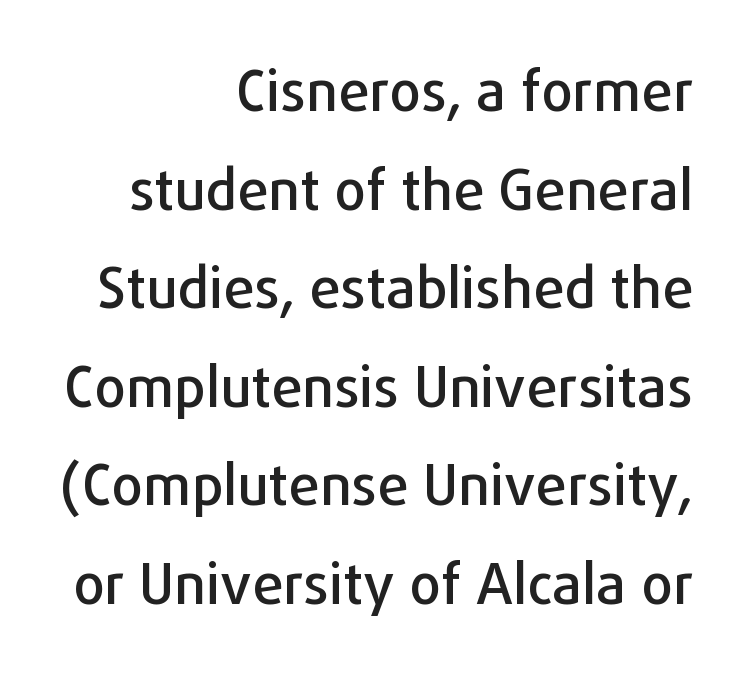
Line endings align vertically; line beginnings do not. Grotesque or geometric, the face here clearly has no serifs. Posture: upright roman. You could not count columns in this text — the font is proportionally spaced. No word sits above an underline.
